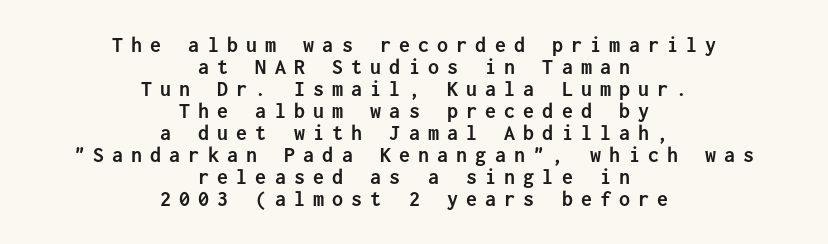
Q: Is the text bold? A: Yes.
Q: Is the text italic (slanted)? A: No, it is upright.
Q: Is the text underlined? A: No.
Q: How is the paragraph aligned? A: Centered.
Q: Is the spacing between letters normal or unusually wide? A: Unusually wide.
Q: Is the spacing between lines tight, normal or loose? A: Tight.
